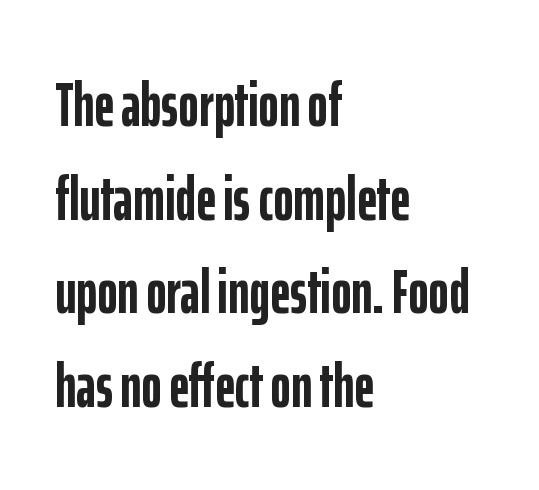
Descenders hang freely into open space. Character widths vary here, with narrow letters taking less room than wide ones. A student would call this left alignment; a typographer would say flush left, rag right. Typographic density is high because the face is bold. This sample uses plain, unmodified letter spacing.
